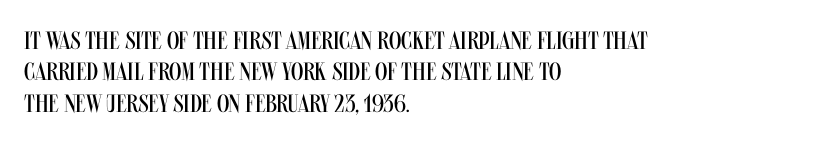
Q: Is the text bold? A: No.
Q: Is the text italic (slanted)? A: No, it is upright.
Q: Is the text underlined? A: No.
Q: How is the paragraph aligned? A: Left-aligned.
Q: Is the spacing between letters normal or unusually wide? A: Normal.
Q: Is the spacing between lines tight, normal or loose? A: Normal.
